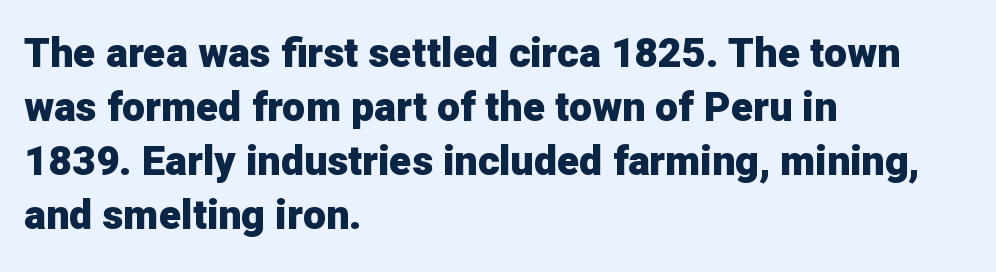
Note: no serifs on the glyphs. The space beneath each line is pristine and unruled. The sample has been set heavy, in full bold. Does extra space separate the letters? No, they use regular spacing.
